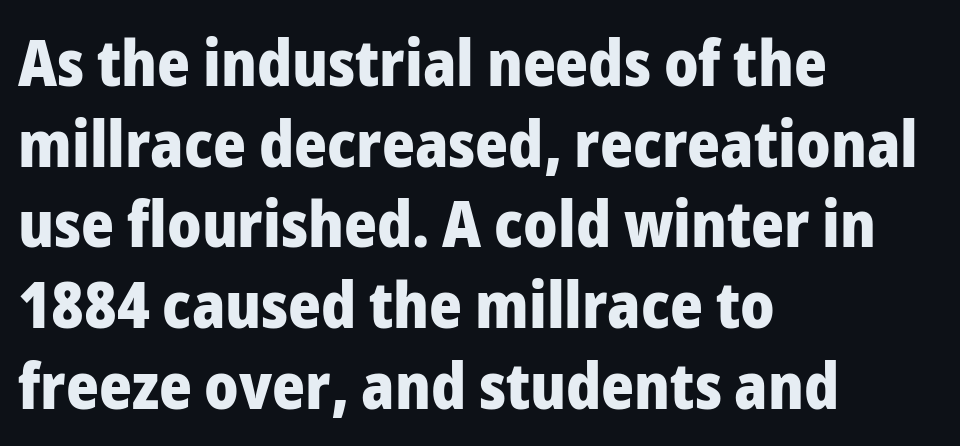
The image shows 63 px heavy sans-serif type, upright; set left-aligned, normal line spacing (1.28x), normal letter spacing, not underlined; low stroke contrast and a medium x-height.
